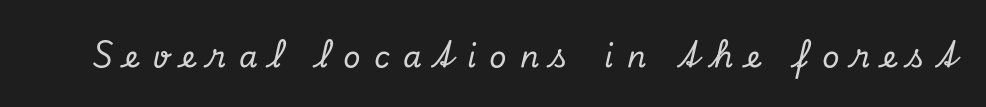
The image shows 30 px serif type, italic (leaning right); set unusually wide letter spacing (+0.44 em), not underlined; low stroke contrast and a small x-height.
